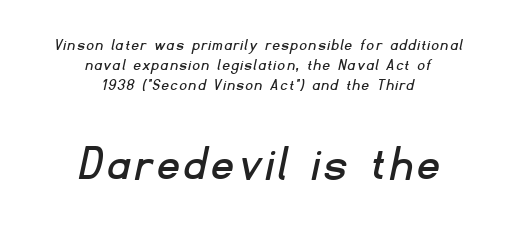
The image shows 51 px sans-serif type; set centered, line spacing 1.18x, not underlined; the second (bottom) block is 3.0x larger; low stroke contrast and a small x-height.
